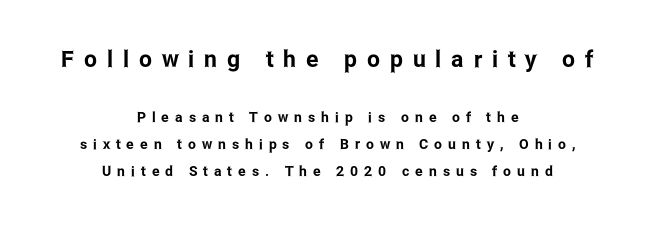
There is plenty of visible air inserted between adjacent glyphs. The strip under each line holds only bare page. Designer's note — italics off, roman on. Centered paragraph, ragged on both sides.
